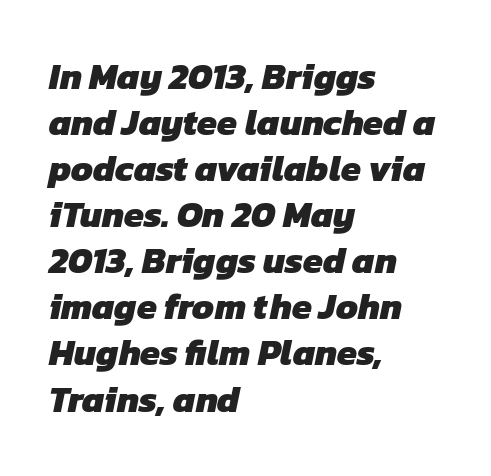
{"serif": "no", "bold": "yes", "weight": "heavy", "width": "normal", "stroke_contrast": "low", "x_height": "medium", "monospaced": "no", "underline": "no", "align": "left", "line_spacing": "normal", "line_spacing_ratio": 1.28, "letter_spacing": "normal", "letter_spacing_em": 0.0, "glyph_px": 36}
